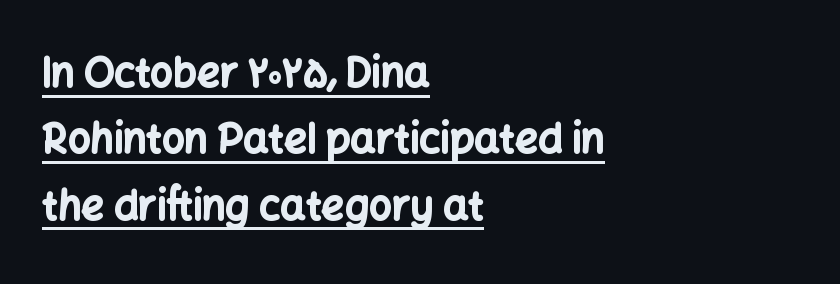
Q: Is the text bold? A: Yes.
Q: Is the text italic (slanted)? A: No, it is upright.
Q: Is the typeface a serif or a sans-serif typeface? A: Sans-serif.
Q: Is the text underlined? A: Yes.
Q: How is the paragraph aligned? A: Left-aligned.
Q: Is the spacing between letters normal or unusually wide? A: Normal.
Q: Is the spacing between lines tight, normal or loose? A: Normal.
Q: Width (condensed, normal, or wide)? A: Normal.
Q: Stroke contrast? A: Low.
Q: x-height? A: Medium.
Q: Monospaced? A: No.
